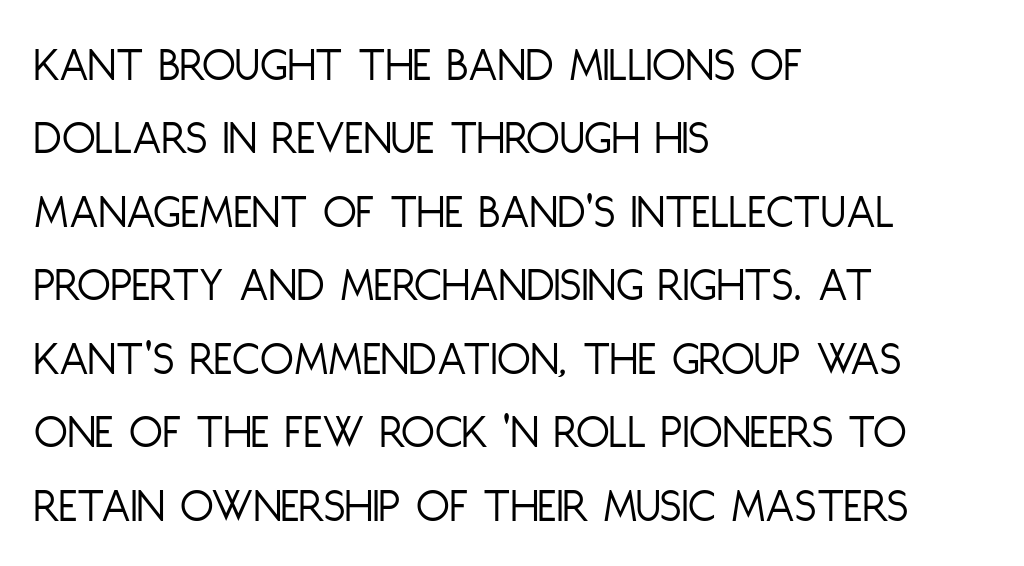
{"serif": "no", "italic": "no", "bold": "no", "weight": "light", "width": "condensed", "stroke_contrast": "low", "x_height": "large", "monospaced": "no", "underline": "no", "align": "left", "line_spacing": "normal", "line_spacing_ratio": 1.5, "letter_spacing": "normal", "letter_spacing_em": 0.0, "glyph_px": 49}
